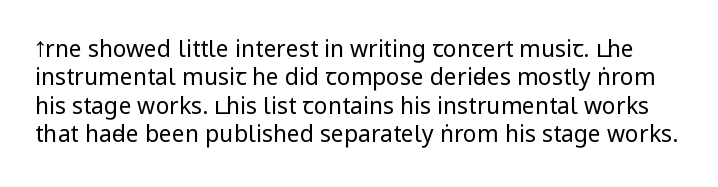
Q: Is the text bold? A: No.
Q: Is the text italic (slanted)? A: No, it is upright.
Q: Is the text underlined? A: No.
Q: Is the spacing between letters normal or unusually wide? A: Normal.
